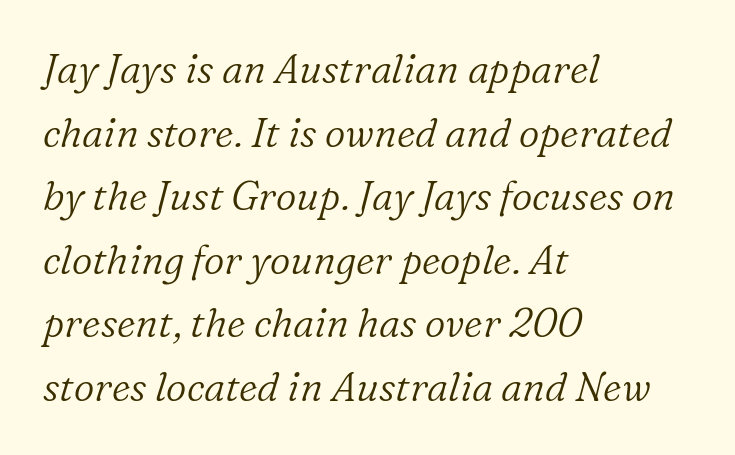
{"serif": "yes", "italic": "yes", "lean": "right", "slant_degrees": 16, "bold": "no", "weight": "light", "width": "normal", "stroke_contrast": "low", "x_height": "medium", "monospaced": "no", "underline": "no", "align": "left", "line_spacing": "normal", "line_spacing_ratio": 1.59, "letter_spacing": "normal", "letter_spacing_em": 0.0, "glyph_px": 40}
